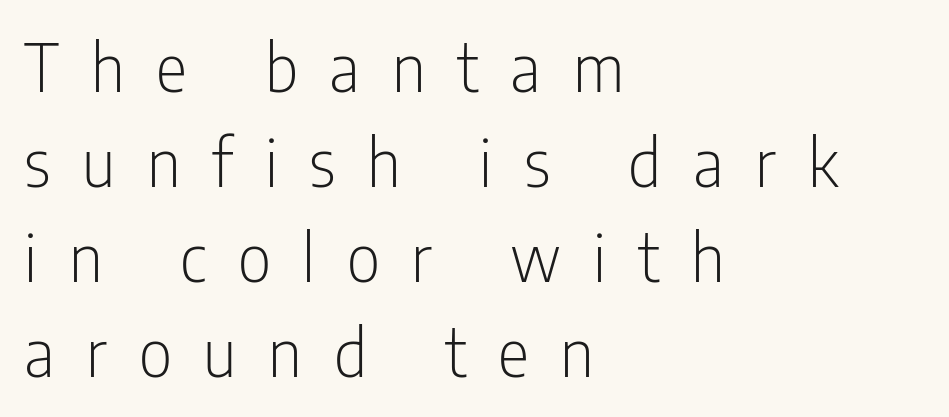
The image shows 66 px light, condensed sans-serif type, upright; set left-aligned, normal line spacing (1.44x), unusually wide letter spacing (+0.48 em), not underlined; low stroke contrast and a medium x-height.
